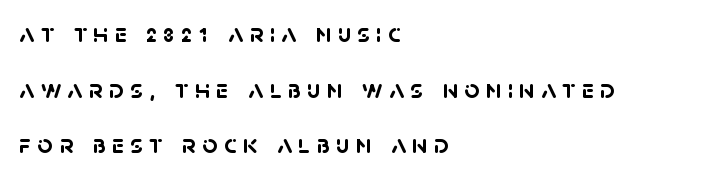
Q: Is the text bold? A: Yes.
Q: Is the text underlined? A: No.
Q: How is the paragraph aligned? A: Left-aligned.
Q: Is the spacing between letters normal or unusually wide? A: Unusually wide.
Q: Is the spacing between lines tight, normal or loose? A: Loose.
